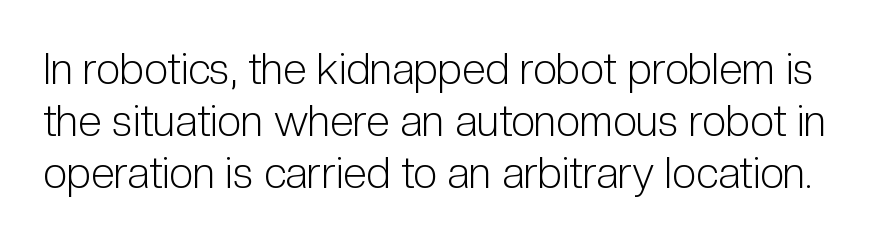
{"serif": "no", "italic": "no", "bold": "no", "weight": "light", "width": "condensed", "stroke_contrast": "low", "x_height": "medium", "monospaced": "no", "underline": "no", "line_spacing_ratio": 1.21, "letter_spacing": "normal", "letter_spacing_em": 0.0, "glyph_px": 43}
